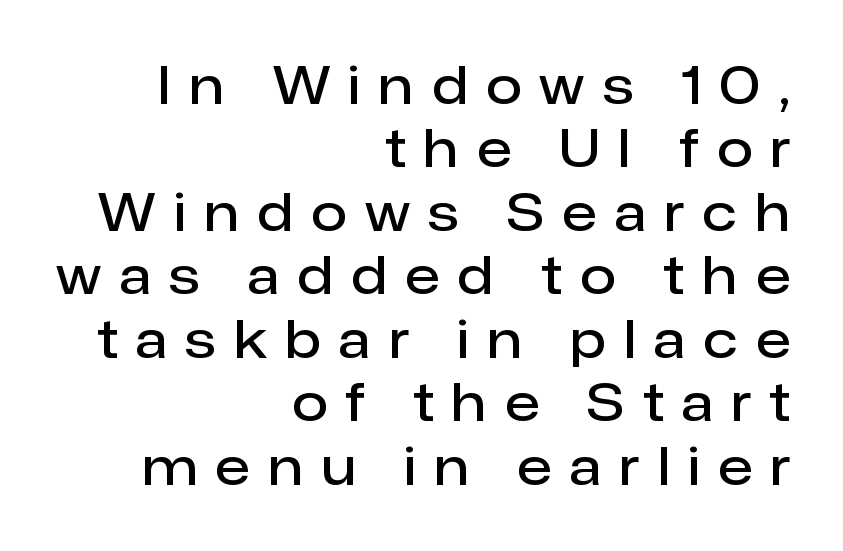
Q: Is the text bold? A: Semi-bold.
Q: Is the text italic (slanted)? A: No, it is upright.
Q: Is the typeface a serif or a sans-serif typeface? A: Sans-serif.
Q: Is the text underlined? A: No.
Q: How is the paragraph aligned? A: Right-aligned.
Q: Is the spacing between letters normal or unusually wide? A: Unusually wide.
Q: Width (condensed, normal, or wide)? A: Normal.
Q: Stroke contrast? A: Low.
Q: x-height? A: Medium.
Q: Monospaced? A: No.
